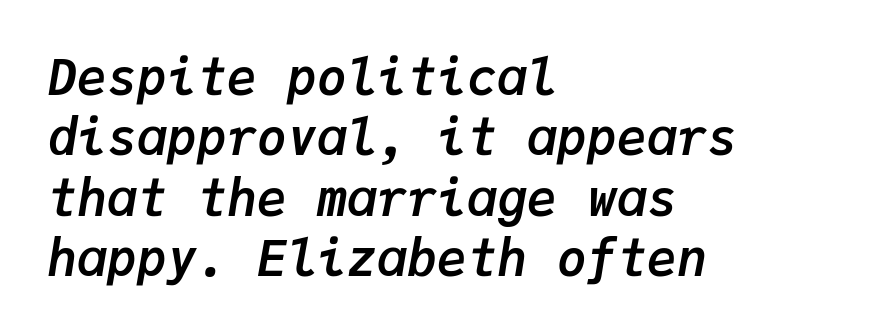
The image shows 50 px semibold type, italic (leaning right), monospaced; set left-aligned, line spacing 1.21x, normal letter spacing, not underlined; low stroke contrast and a medium x-height.
